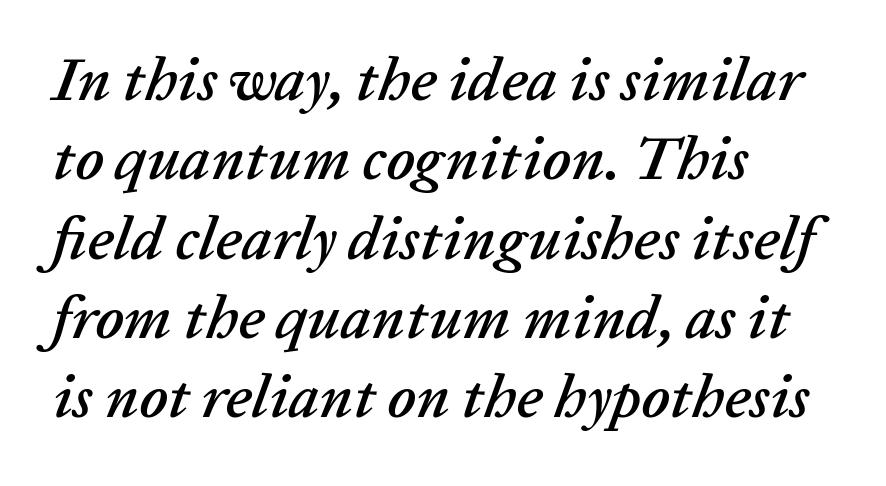
{"italic": "yes", "lean": "right", "slant_degrees": 20, "width": "normal", "stroke_contrast": "low", "x_height": "medium", "monospaced": "no", "underline": "no", "align": "left", "line_spacing": "normal", "line_spacing_ratio": 1.3, "letter_spacing": "normal", "letter_spacing_em": 0.0, "glyph_px": 61}
